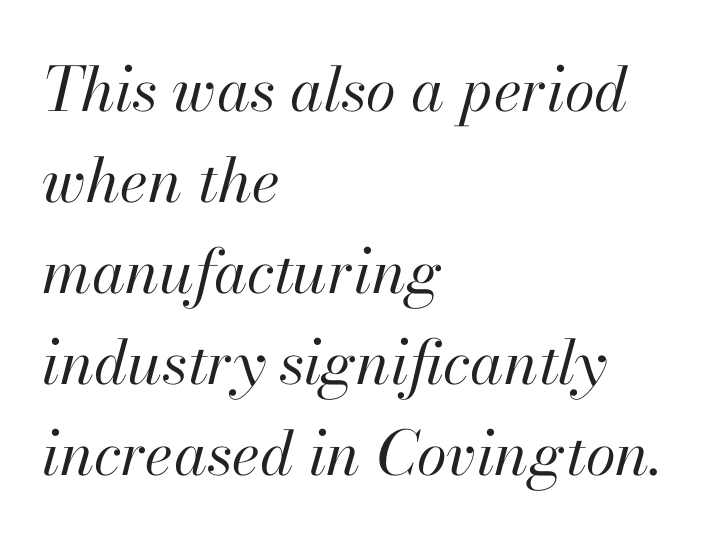
Q: Is the text bold? A: No.
Q: Is the text italic (slanted)? A: Yes, it leans right by about 13 degrees.
Q: Is the text underlined? A: No.
Q: How is the paragraph aligned? A: Left-aligned.
Q: Is the spacing between letters normal or unusually wide? A: Normal.
Q: Is the spacing between lines tight, normal or loose? A: Normal.
Q: Width (condensed, normal, or wide)? A: Normal.
Q: Stroke contrast? A: High.
Q: x-height? A: Small.
Q: Monospaced? A: No.
